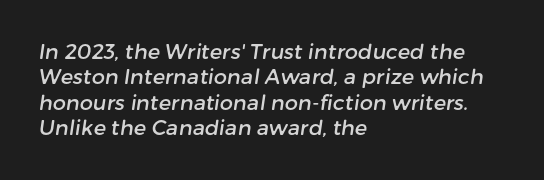
The image shows 21 px text type; set left-aligned, line spacing 1.21x, normal letter spacing, not underlined.
